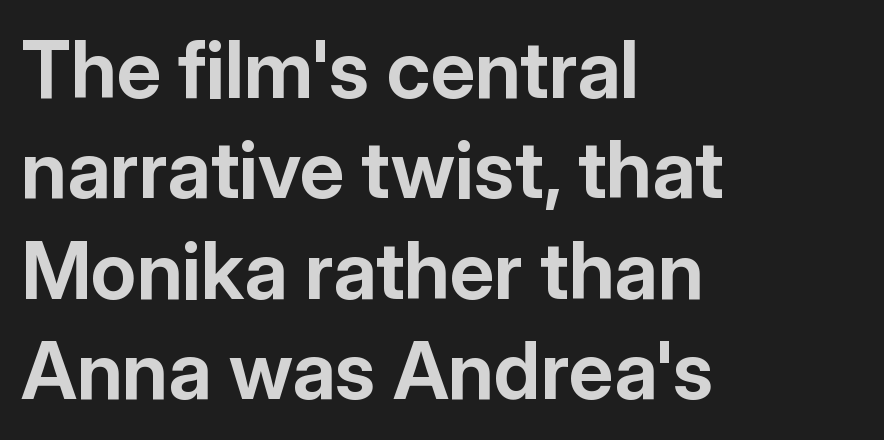
Each letter keeps its own natural width here, so spacing adapts to shape. Each letter's strokes conclude bluntly, with no projecting serifs. Here the glyphs are tracked normally, forming tight word shapes. Do the letters lean? They stand straight. The face used here has the dense, thick strokes of a bold. Which margin do the lines hug? The left one — the right edge is uneven.
